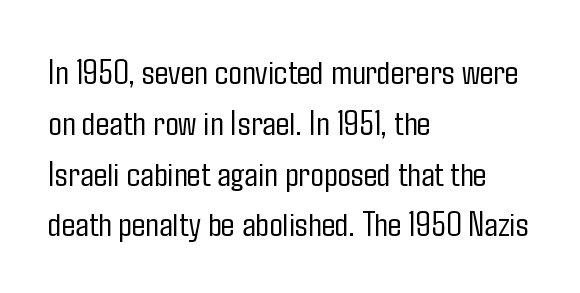
The image shows 36 px light, condensed sans-serif type, upright; set left-aligned, normal line spacing (1.41x), normal letter spacing, not underlined; low stroke contrast and a medium x-height.
